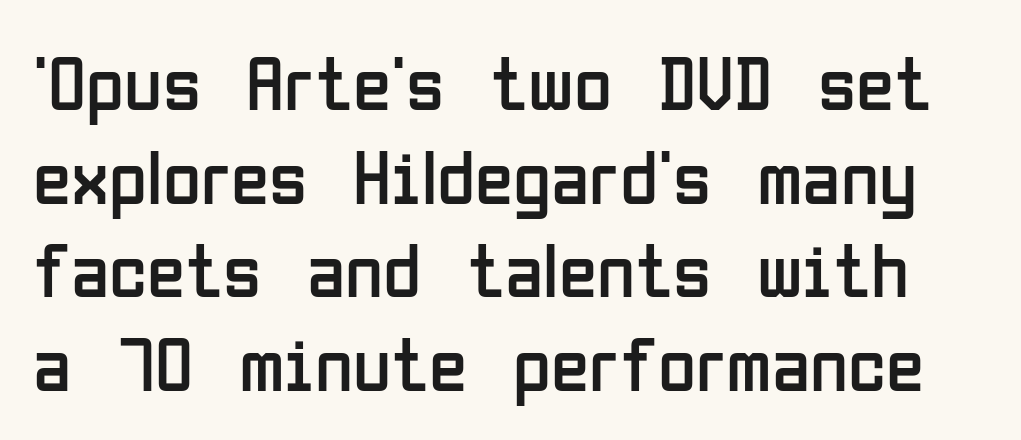
The image shows 78 px regular-weight, condensed sans-serif type, upright; set line spacing 1.2x, normal letter spacing, not underlined; low stroke contrast and a medium x-height.
